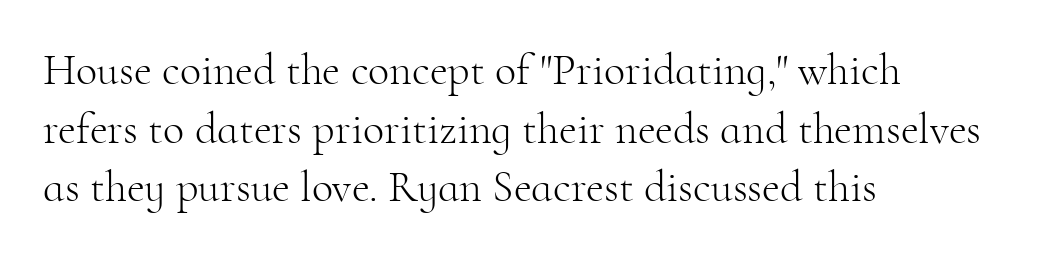
{"serif": "yes", "italic": "no", "bold": "no", "weight": "light", "width": "normal", "stroke_contrast": "high", "x_height": "small", "monospaced": "no", "underline": "no", "align": "left", "line_spacing": "normal", "line_spacing_ratio": 1.33, "letter_spacing": "normal", "letter_spacing_em": 0.0, "glyph_px": 44}
